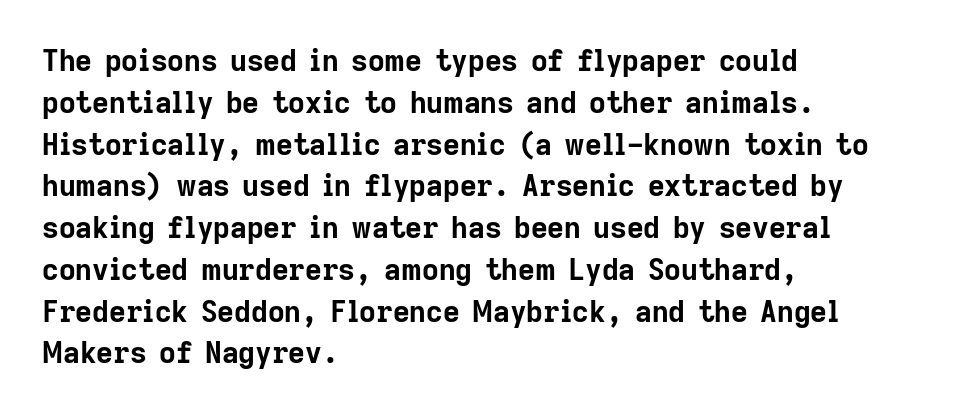
How would I describe the line gaps? Plain and ordinary. These lines are set flush left with a ragged right edge. A clean baseline with only descenders dipping below it. Every letter is thick-stroked: bold, no question.
